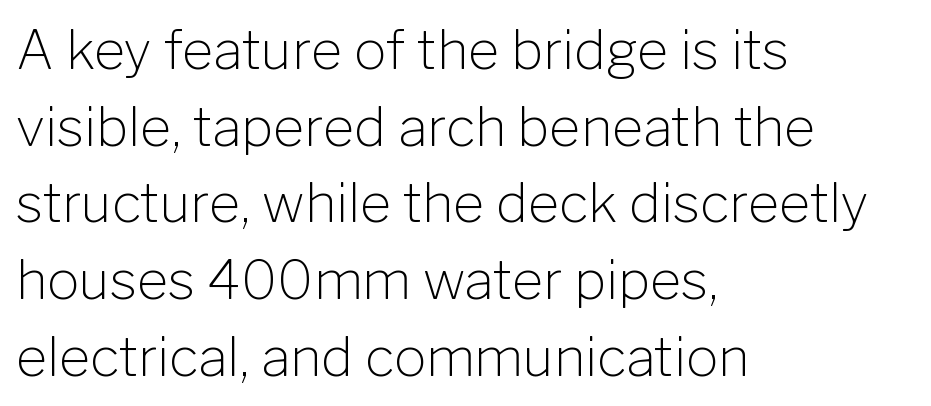
Q: Is the text bold? A: No.
Q: Is the text italic (slanted)? A: No, it is upright.
Q: Is the typeface a serif or a sans-serif typeface? A: Sans-serif.
Q: Is the text underlined? A: No.
Q: How is the paragraph aligned? A: Left-aligned.
Q: Is the spacing between letters normal or unusually wide? A: Normal.
Q: Is the spacing between lines tight, normal or loose? A: Normal.
Q: Width (condensed, normal, or wide)? A: Normal.
Q: Stroke contrast? A: Low.
Q: x-height? A: Medium.
Q: Monospaced? A: No.
